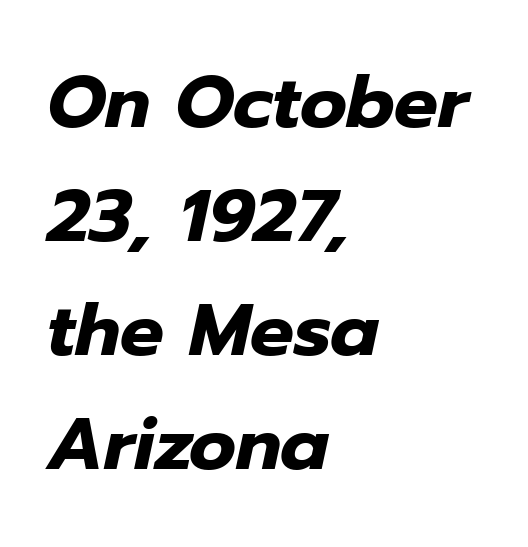
Q: Is the text bold? A: Yes.
Q: Is the text italic (slanted)? A: Yes, it leans right by about 12 degrees.
Q: Is the text underlined? A: No.
Q: How is the paragraph aligned? A: Left-aligned.
Q: Is the spacing between letters normal or unusually wide? A: Normal.
Q: Is the spacing between lines tight, normal or loose? A: Normal.
Q: Width (condensed, normal, or wide)? A: Normal.
Q: Stroke contrast? A: Low.
Q: x-height? A: Medium.
Q: Monospaced? A: No.
